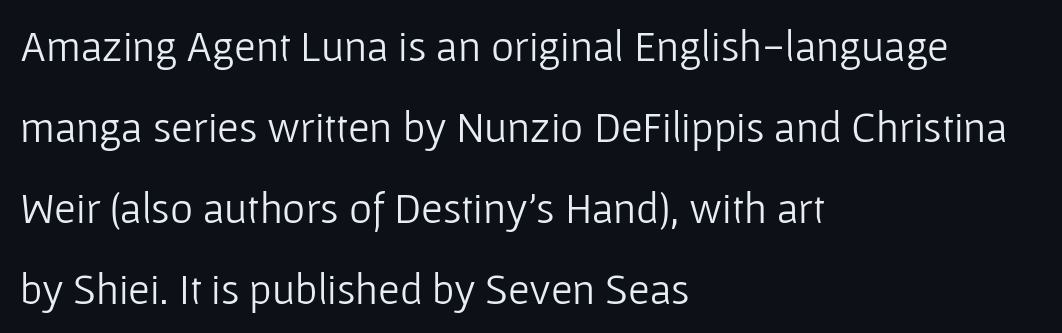
{"serif": "no", "italic": "no", "bold": "no", "weight": "light", "width": "normal", "stroke_contrast": "low", "x_height": "medium", "monospaced": "no", "underline": "no", "align": "left", "line_spacing_ratio": 1.84, "letter_spacing": "normal", "letter_spacing_em": 0.0, "glyph_px": 44}
